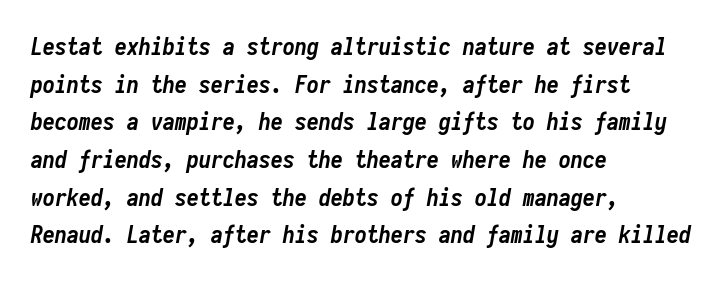
The image shows 24 px bold type, italic (leaning right); set left-aligned, normal line spacing (1.57x), normal letter spacing, not underlined.
